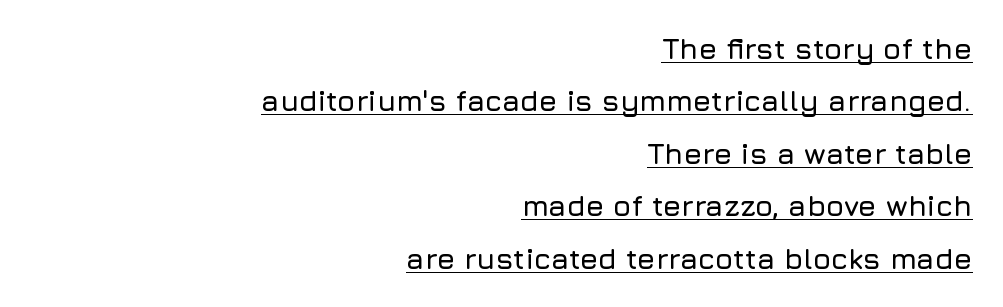
Q: Is the text italic (slanted)? A: No, it is upright.
Q: Is the typeface a serif or a sans-serif typeface? A: Sans-serif.
Q: Is the text underlined? A: Yes.
Q: How is the paragraph aligned? A: Right-aligned.
Q: Is the spacing between letters normal or unusually wide? A: Normal.
Q: Width (condensed, normal, or wide)? A: Normal.
Q: Stroke contrast? A: Low.
Q: x-height? A: Medium.
Q: Monospaced? A: No.
